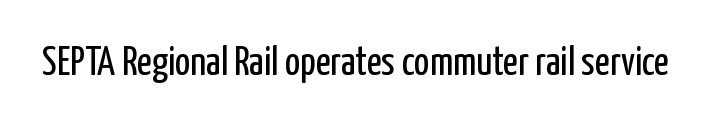
{"serif": "no", "italic": "no", "bold": "no", "weight": "regular", "width": "condensed", "stroke_contrast": "low", "x_height": "medium", "monospaced": "no", "underline": "no", "letter_spacing": "normal", "letter_spacing_em": 0.0, "glyph_px": 41}
